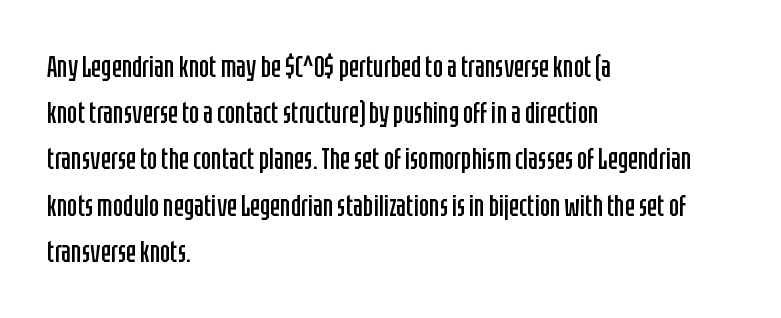
Q: Is the text bold? A: No.
Q: Is the text italic (slanted)? A: No, it is upright.
Q: Is the typeface a serif or a sans-serif typeface? A: Sans-serif.
Q: Is the text underlined? A: No.
Q: How is the paragraph aligned? A: Left-aligned.
Q: Is the spacing between letters normal or unusually wide? A: Normal.
Q: Is the spacing between lines tight, normal or loose? A: Normal.
Q: Width (condensed, normal, or wide)? A: Condensed.
Q: Stroke contrast? A: Low.
Q: x-height? A: Large.
Q: Monospaced? A: No.
